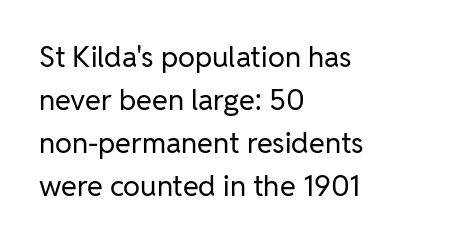
Q: Is the text bold? A: No.
Q: Is the text italic (slanted)? A: No, it is upright.
Q: Is the typeface a serif or a sans-serif typeface? A: Sans-serif.
Q: Is the text underlined? A: No.
Q: How is the paragraph aligned? A: Left-aligned.
Q: Is the spacing between letters normal or unusually wide? A: Normal.
Q: Is the spacing between lines tight, normal or loose? A: Normal.
Q: Width (condensed, normal, or wide)? A: Normal.
Q: Stroke contrast? A: Low.
Q: x-height? A: Medium.
Q: Monospaced? A: No.
